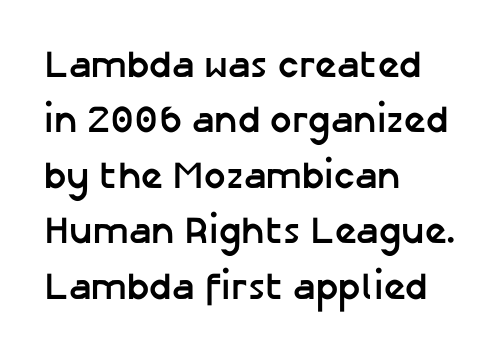
Each new line begins a customary step beneath the previous one. Descenders are the only things crossing below the line. This rendering employs a face without finishing strokes, i.e., a sans-serif. The passage shown is typed in a proportional face where columns would drift.
